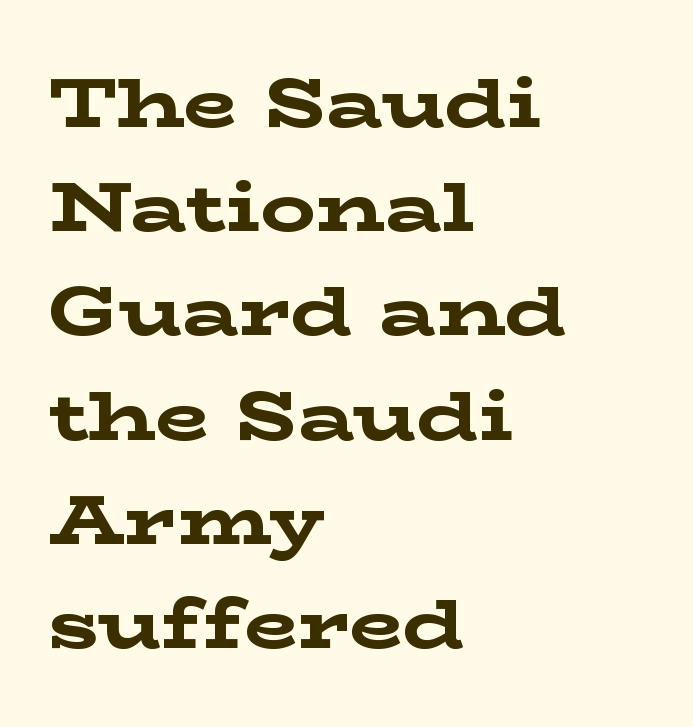
The image shows 69 px bold, wide serif type, upright; set left-aligned, normal line spacing (1.51x), normal letter spacing, not underlined; low stroke contrast and a medium x-height.
